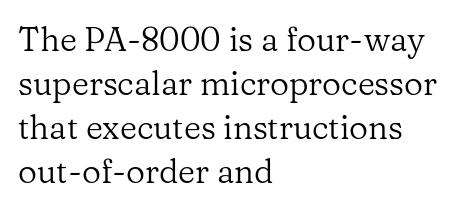
The letters advance in unequal steps, a hallmark of proportional type. The face used here is rendered with its standard letterfit. The lines in this sample share a left origin and differ only in where they stop. Check the space under the baseline: it is left empty. This block has exactly the height ordinary leading produces. Is this a sans? No — the strokes have serifs.
